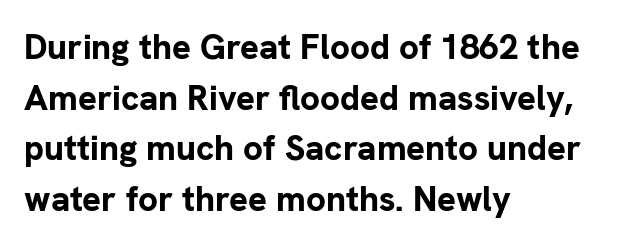
{"serif": "no", "italic": "no", "bold": "yes", "weight": "bold", "width": "normal", "stroke_contrast": "low", "x_height": "medium", "monospaced": "no", "underline": "no", "align": "left", "line_spacing": "normal", "line_spacing_ratio": 1.45, "letter_spacing": "normal", "letter_spacing_em": 0.0, "glyph_px": 35}
